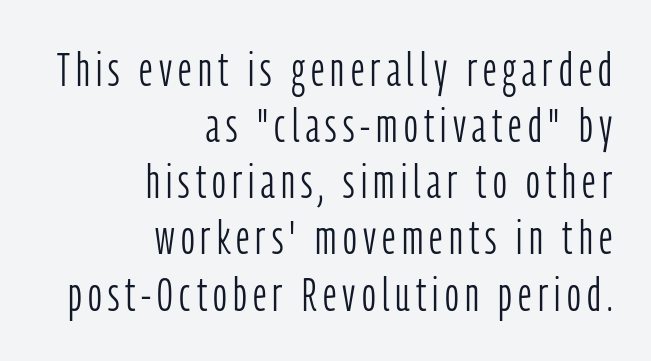
{"serif": "no", "italic": "no", "bold": "no", "weight": "light", "width": "condensed", "stroke_contrast": "low", "x_height": "medium", "monospaced": "no", "underline": "no", "align": "right", "line_spacing_ratio": 1.17, "glyph_px": 48}
